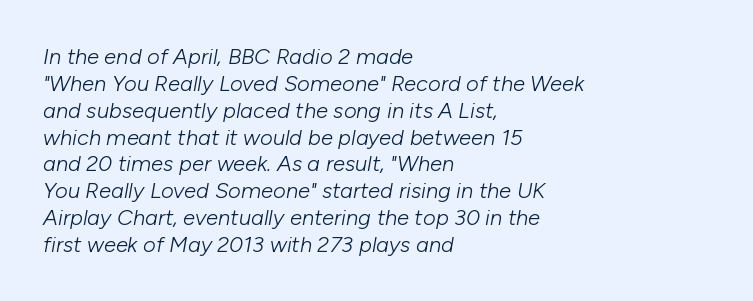
The image shows 22 px text type, italic (leaning right); set left-aligned, line spacing 1.22x, normal letter spacing, not underlined.
